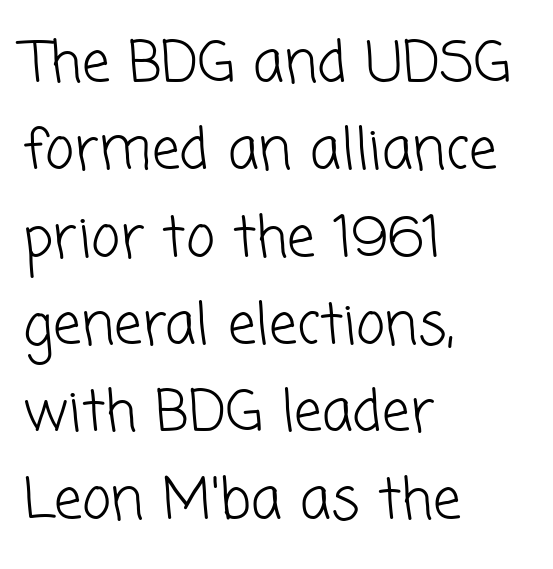
The image shows 56 px light sans-serif type; set left-aligned, normal line spacing (1.56x), normal letter spacing, not underlined; low stroke contrast and a medium x-height.
